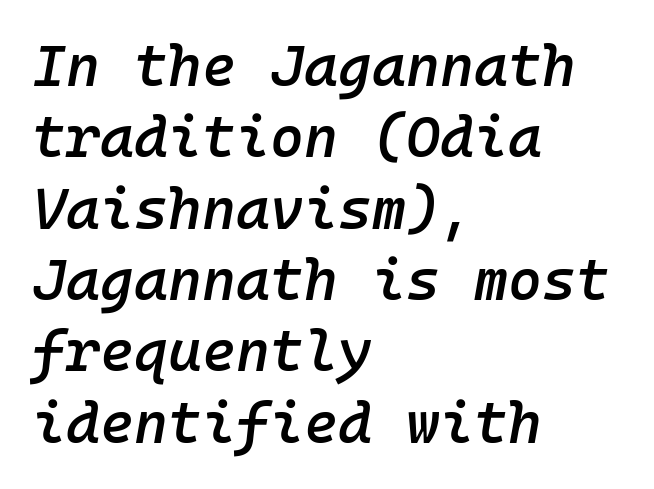
Q: Is the text bold? A: Semi-bold.
Q: Is the text italic (slanted)? A: Yes, it leans right by about 10 degrees.
Q: Is the text underlined? A: No.
Q: How is the paragraph aligned? A: Left-aligned.
Q: Is the spacing between letters normal or unusually wide? A: Normal.
Q: Width (condensed, normal, or wide)? A: Normal.
Q: Stroke contrast? A: Low.
Q: x-height? A: Medium.
Q: Monospaced? A: Yes.
